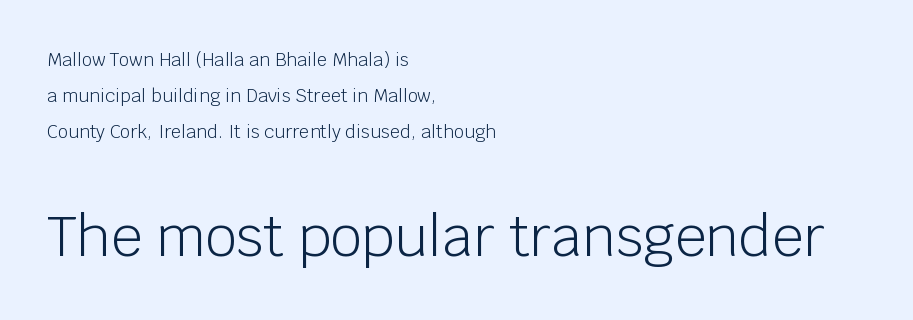
{"serif": "no", "italic": "no", "bold": "no", "weight": "light", "width": "normal", "stroke_contrast": "low", "x_height": "large", "monospaced": "no", "underline": "no", "align": "left", "line_spacing": "loose", "line_spacing_ratio": 2.01, "letter_spacing": "normal", "letter_spacing_em": 0.0, "larger_block": "second", "size_ratio": 3.06, "glyph_px": 55}
